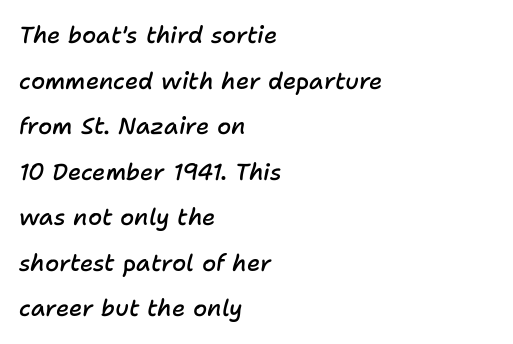
Q: Is the text bold? A: Semi-bold.
Q: Is the text italic (slanted)? A: Yes, it leans right by about 11 degrees.
Q: Is the text underlined? A: No.
Q: How is the paragraph aligned? A: Left-aligned.
Q: Is the spacing between letters normal or unusually wide? A: Normal.
Q: Is the spacing between lines tight, normal or loose? A: Loose.
